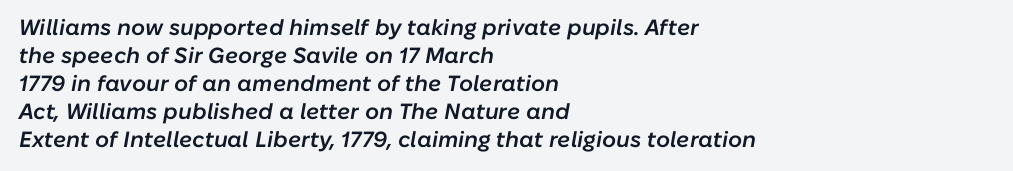
{"italic": "yes", "lean": "right", "slant_degrees": 10, "bold": "semi", "underline": "no", "align": "left", "line_spacing": "normal", "line_spacing_ratio": 1.27, "letter_spacing": "normal", "letter_spacing_em": 0.0, "glyph_px": 22}
